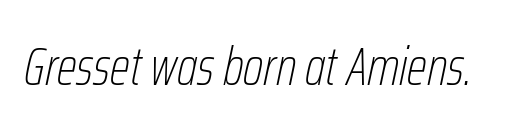
A clean baseline with only descenders dipping below it. Notice how the stems are inclined rather than vertical — that's the hallmark of italics. Heaviness? Minimal to ordinary, like unemphasized prose. The rendering uses natural spacing where letterforms have individual widths. Look at the tracking — it's just the regular setting, nothing added.
